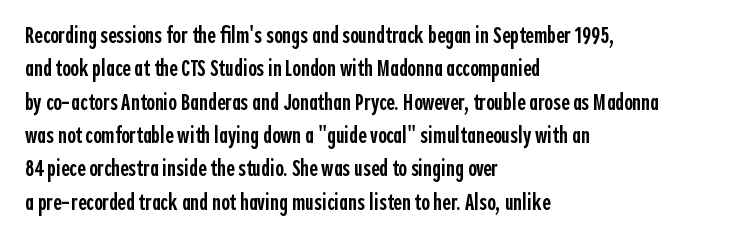
{"italic": "no", "bold": "semi", "underline": "no", "align": "left", "line_spacing": "normal", "line_spacing_ratio": 1.45, "letter_spacing": "normal", "letter_spacing_em": 0.0, "glyph_px": 23}
